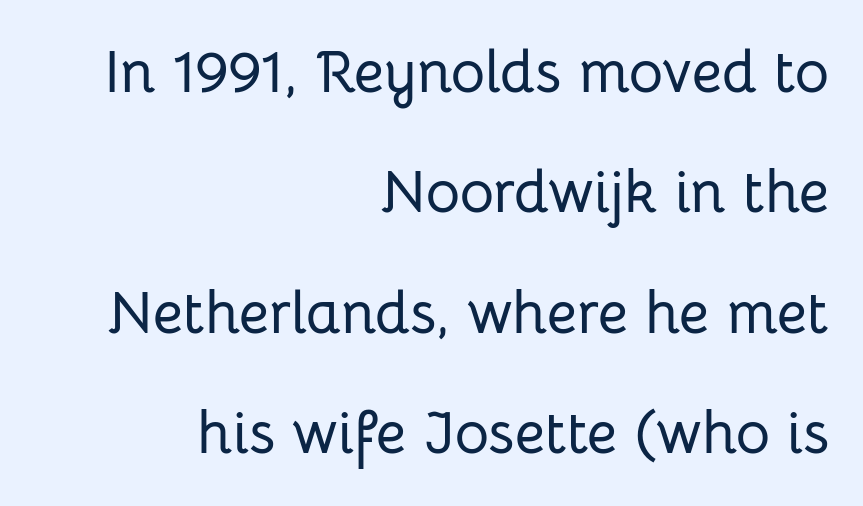
The image shows 59 px sans-serif type, upright; set right-aligned, loose line spacing (2.04x), normal letter spacing, not underlined; low stroke contrast and a medium x-height.
